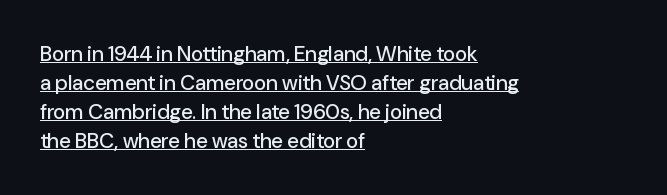
The image shows 21 px text type, upright; set left-aligned, normal line spacing (1.38x), normal letter spacing, underlined.
